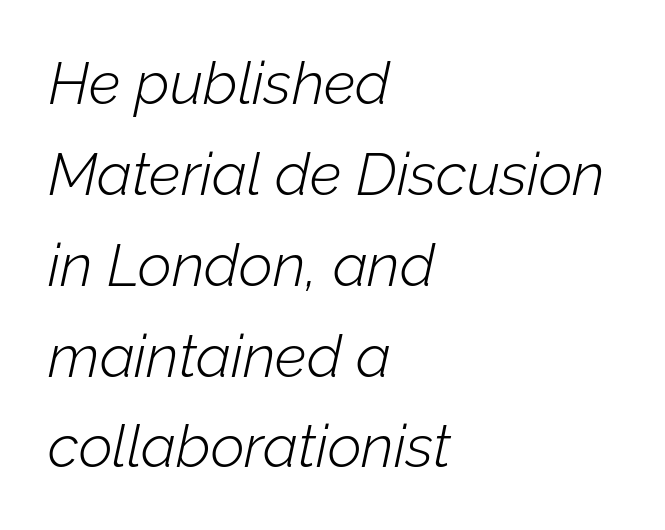
Q: Is the text bold? A: No.
Q: Is the text italic (slanted)? A: Yes, it leans right by about 12 degrees.
Q: Is the text underlined? A: No.
Q: How is the paragraph aligned? A: Left-aligned.
Q: Is the spacing between letters normal or unusually wide? A: Normal.
Q: Is the spacing between lines tight, normal or loose? A: Normal.
Q: Width (condensed, normal, or wide)? A: Normal.
Q: Stroke contrast? A: Low.
Q: x-height? A: Medium.
Q: Monospaced? A: No.
